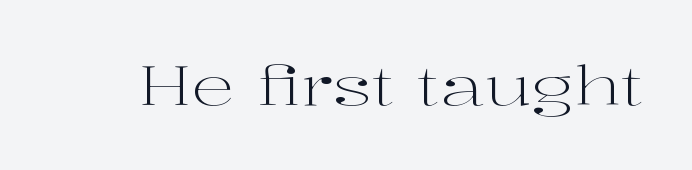
A typesetter would call this proportional, since set widths differ per character. Font category for this specimen: serif. The area under the type is left untouched. Posture: vertical.
